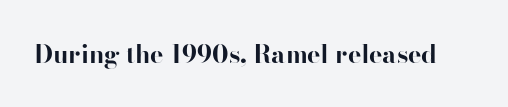
Q: Is the text bold? A: Yes.
Q: Is the text italic (slanted)? A: No, it is upright.
Q: Is the text underlined? A: No.
Q: Is the spacing between letters normal or unusually wide? A: Normal.
